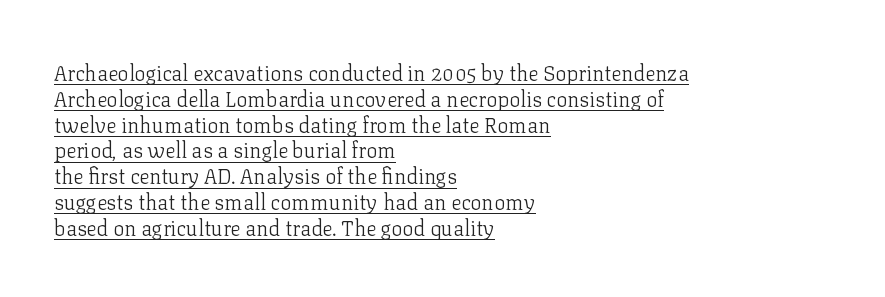
The image shows 21 px text type, upright; set left-aligned, line spacing 1.23x, normal letter spacing, underlined.
